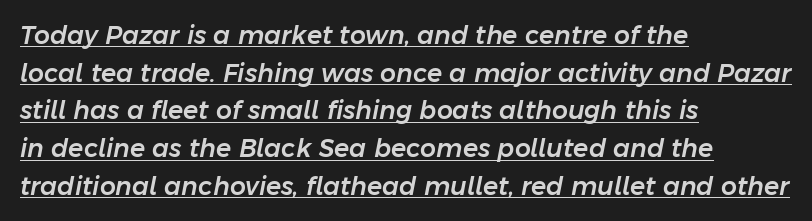
The image shows 25 px text type, italic (leaning right); set left-aligned, normal line spacing (1.51x), normal letter spacing, underlined.
